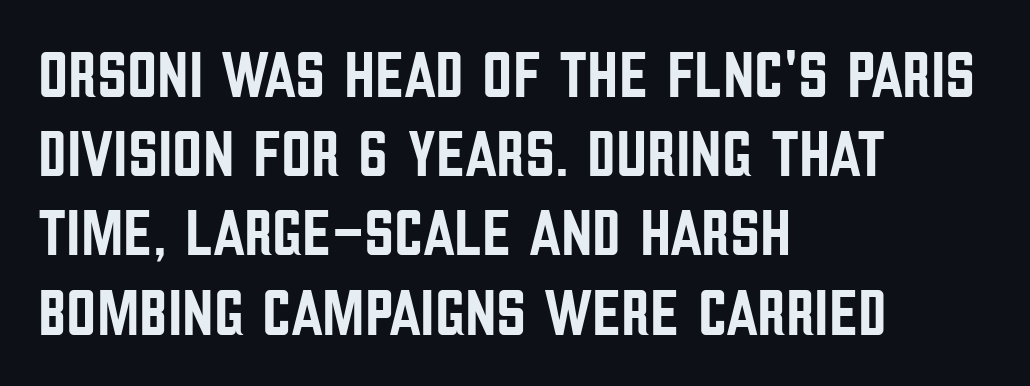
The face used here is proportionally spaced, like ordinary book or web type. These lines are set flush left with a ragged right edge. The text was rendered using a sans face with plain stroke endings. The baseline area is clear. No extra tracking has been applied to these lines. Unlike italic type, these characters show no tilt at all.
